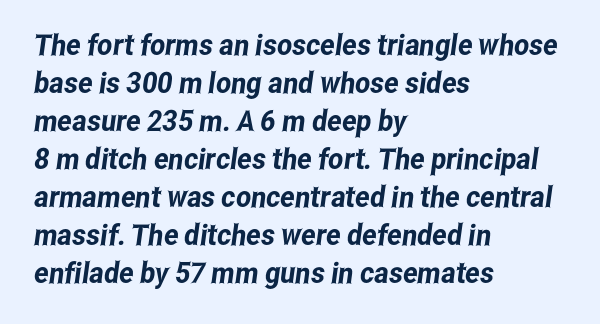
The image shows 29 px condensed sans-serif type; set left-aligned, normal line spacing (1.31x), normal letter spacing, not underlined; low stroke contrast and a medium x-height.
